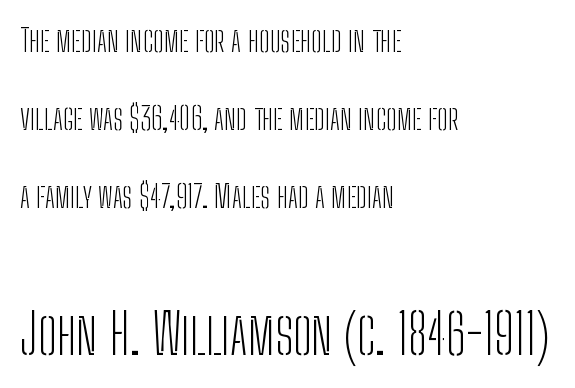
The image shows 56 px light, condensed sans-serif type, upright; set left-aligned, loose line spacing (2.44x), normal letter spacing, not underlined; the second (bottom) block is 1.75x larger; low stroke contrast and a medium x-height.
